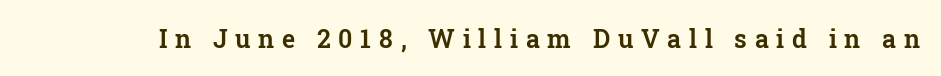
Descenders hang freely into open space. Glyph-to-glyph distance is far greater than everyday printed text. Posture: upright roman.
